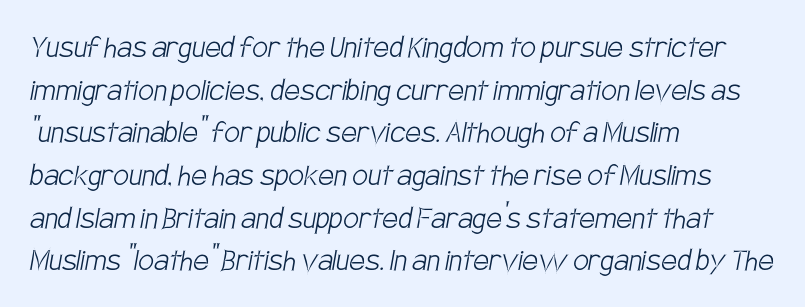
No letter is thick-stroked: the sample isn't bold. Does extra space separate the letters? No, they use regular spacing. These lines are rendered in a variable-pitch font. Visually the block forms a straight wall on the left and a jagged coastline on the right.
